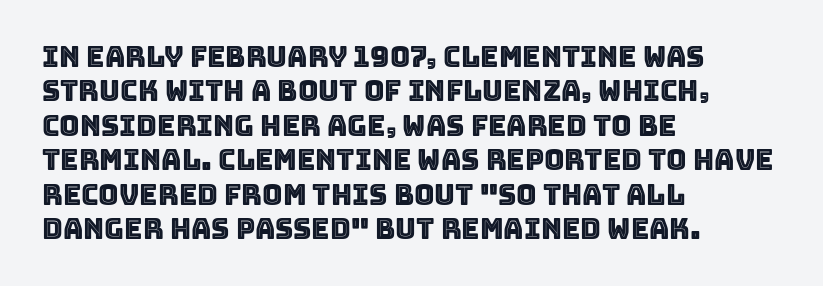
{"italic": "no", "width": "normal", "x_height": "large", "monospaced": "no", "underline": "no", "align": "left", "line_spacing_ratio": 1.23, "letter_spacing": "normal", "letter_spacing_em": 0.0, "glyph_px": 28}
